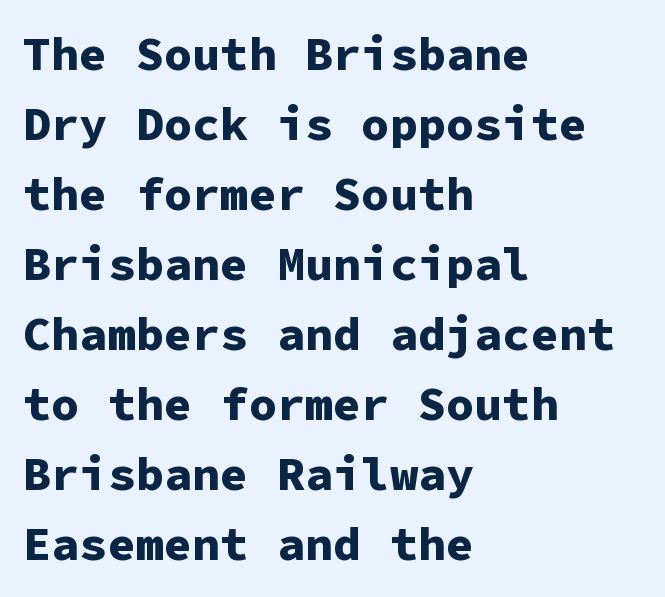
The image shows 47 px bold sans-serif type, upright, monospaced; set left-aligned, normal line spacing (1.49x), normal letter spacing, not underlined; low stroke contrast and a medium x-height.
